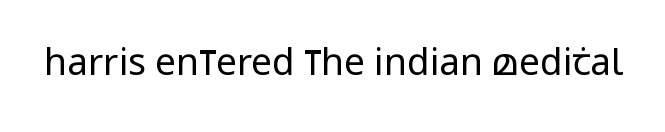
In terms of letterspacing, this is plain default setting. The passage shown is not underscored anywhere. Character widths vary here, with narrow letters taking less room than wide ones. Heaviness? Minimal to ordinary, like unemphasized prose.
